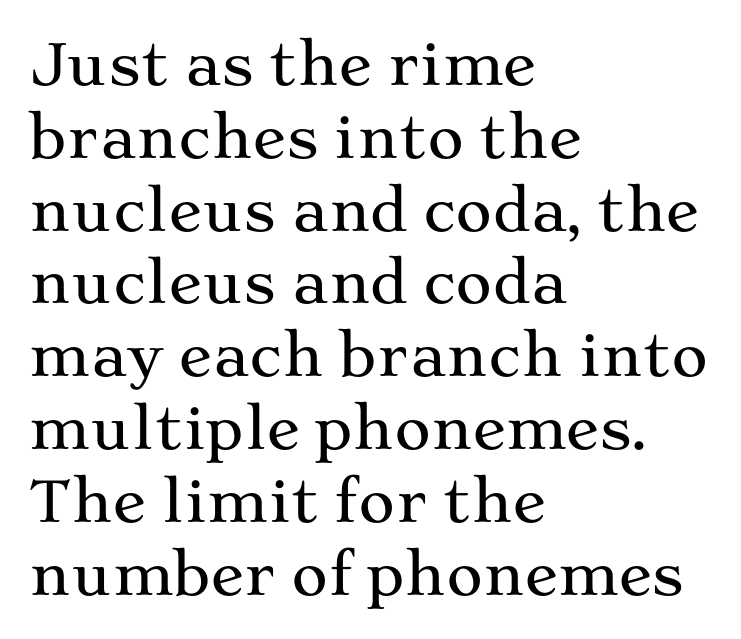
{"serif": "yes", "italic": "no", "width": "wide", "stroke_contrast": "medium", "x_height": "medium", "monospaced": "no", "underline": "no", "align": "left", "line_spacing": "normal", "line_spacing_ratio": 1.3, "letter_spacing": "normal", "letter_spacing_em": 0.0, "glyph_px": 56}
